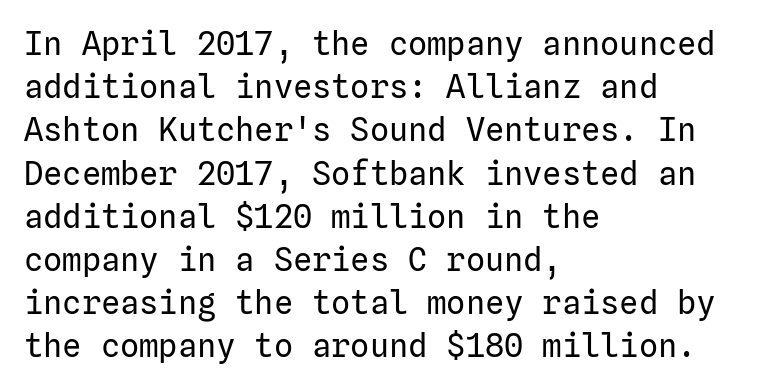
Weight: in the light-to-regular range. The specimen omits any rule beneath the text block's lines. Type style note: lacks serifs. Tracking here is standard; glyphs follow each other at the usual distance. Horizontal alignment here is leftward, the default for most running prose.
